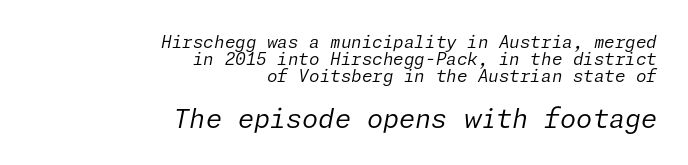
The image shows 26 px text type, italic (leaning right); set right-aligned, tight line spacing (1.0x), normal letter spacing, not underlined; the second (bottom) block is 1.53x larger.
